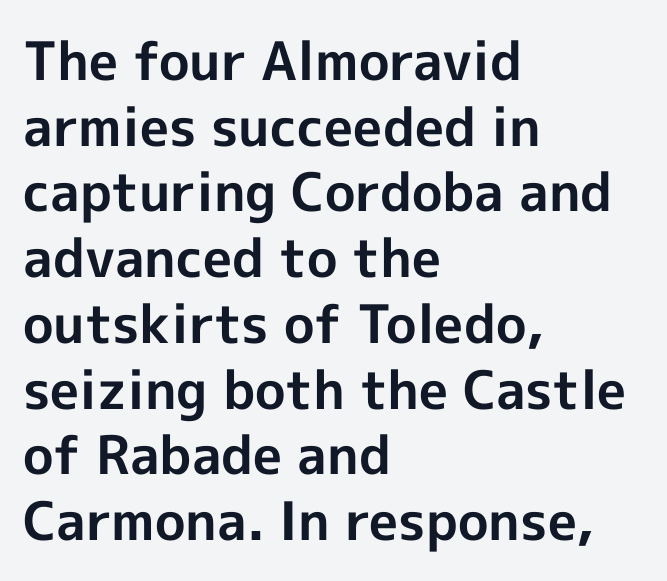
The type family on display is of the sans-serif kind. This rendering leaves character spacing at its baseline value. Anything drawn beneath the words? Only blank space. Note the varied advance widths — an 'i' is clearly narrower than an 'm'.
